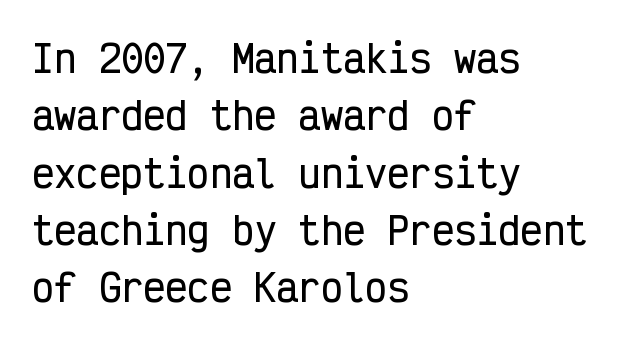
Q: Is the text italic (slanted)? A: No, it is upright.
Q: Is the typeface a serif or a sans-serif typeface? A: Sans-serif.
Q: Is the text underlined? A: No.
Q: How is the paragraph aligned? A: Left-aligned.
Q: Is the spacing between letters normal or unusually wide? A: Normal.
Q: Is the spacing between lines tight, normal or loose? A: Normal.
Q: Width (condensed, normal, or wide)? A: Condensed.
Q: Stroke contrast? A: Low.
Q: x-height? A: Medium.
Q: Monospaced? A: Yes.
